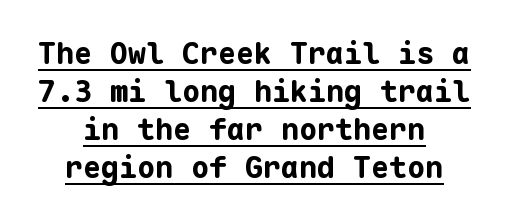
Q: Is the text bold? A: Yes.
Q: Is the text italic (slanted)? A: No, it is upright.
Q: Is the typeface a serif or a sans-serif typeface? A: Sans-serif.
Q: Is the text underlined? A: Yes.
Q: How is the paragraph aligned? A: Centered.
Q: Is the spacing between letters normal or unusually wide? A: Normal.
Q: Is the spacing between lines tight, normal or loose? A: Normal.
Q: Width (condensed, normal, or wide)? A: Normal.
Q: Stroke contrast? A: Low.
Q: x-height? A: Medium.
Q: Monospaced? A: Yes.
